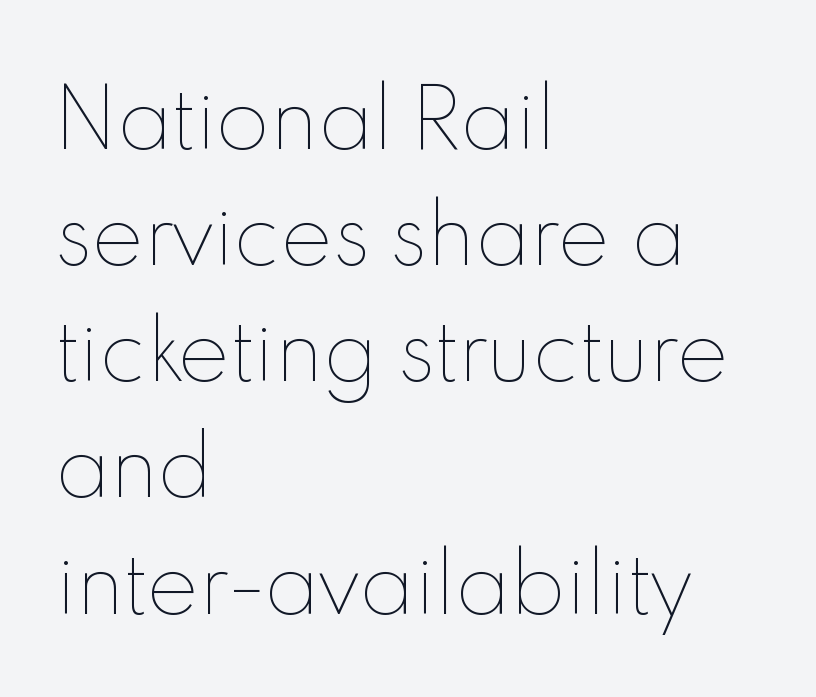
Q: Is the text bold? A: No.
Q: Is the text italic (slanted)? A: No, it is upright.
Q: Is the text underlined? A: No.
Q: How is the paragraph aligned? A: Left-aligned.
Q: Is the spacing between letters normal or unusually wide? A: Normal.
Q: Is the spacing between lines tight, normal or loose? A: Normal.
Q: Width (condensed, normal, or wide)? A: Normal.
Q: x-height? A: Small.
Q: Monospaced? A: No.
